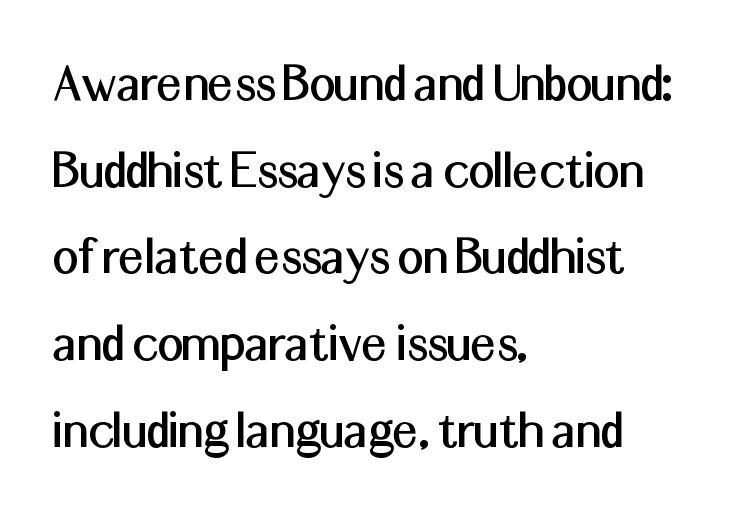
The image shows 57 px sans-serif type, upright; set left-aligned, normal line spacing (1.52x), normal letter spacing, not underlined; medium stroke contrast and a medium x-height.
